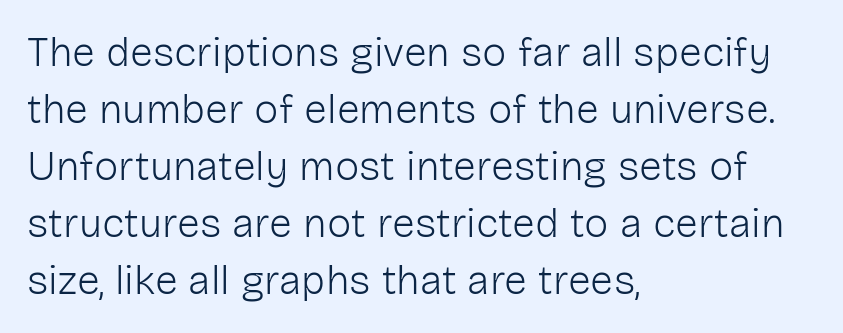
{"serif": "no", "italic": "no", "bold": "no", "weight": "light", "width": "normal", "stroke_contrast": "low", "x_height": "medium", "monospaced": "no", "underline": "no", "align": "left", "line_spacing": "normal", "line_spacing_ratio": 1.39, "letter_spacing": "normal", "letter_spacing_em": 0.0, "glyph_px": 41}
